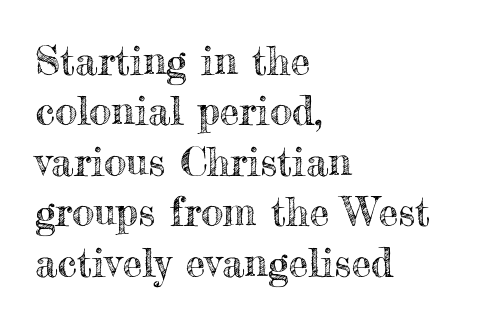
Which margin do the lines hug? The left one — the right edge is uneven. Decoration check: the copy has no underline. The rendering uses natural spacing where letterforms have individual widths. One glance says typical: line gaps are just what's usual.
